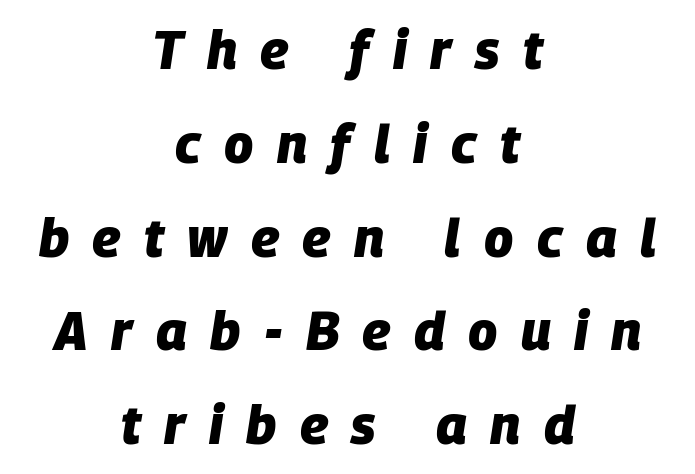
The image shows 53 px heavy type, italic (leaning right); set centered, line spacing 1.77x, unusually wide letter spacing (+0.44 em), not underlined; low stroke contrast and a large x-height.
